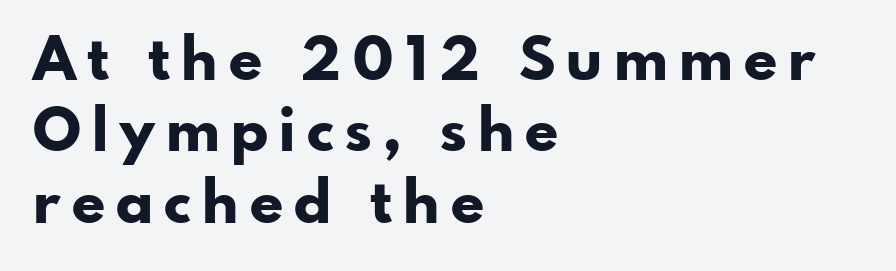
{"serif": "no", "italic": "no", "bold": "yes", "weight": "bold", "width": "normal", "stroke_contrast": "low", "x_height": "small", "monospaced": "no", "underline": "no", "align": "left", "line_spacing_ratio": 1.19, "glyph_px": 60}
